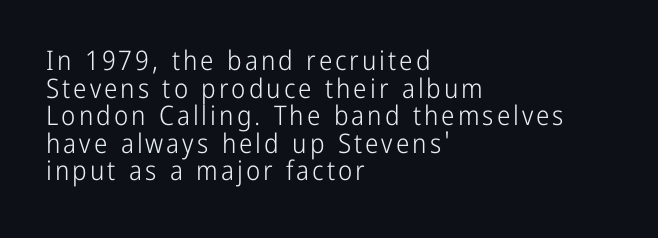
{"italic": "no", "bold": "no", "underline": "no", "align": "left", "line_spacing": "tight", "line_spacing_ratio": 1.02, "glyph_px": 27}
